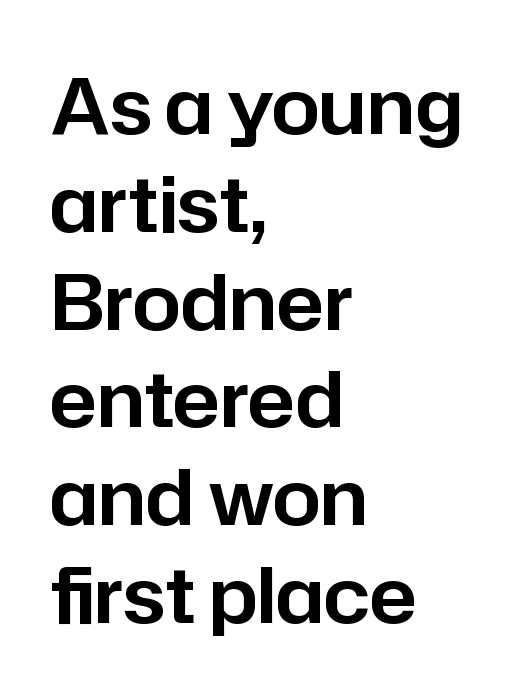
The image shows 77 px sans-serif type, upright; set left-aligned, normal line spacing (1.27x), normal letter spacing, not underlined; low stroke contrast and a medium x-height.
